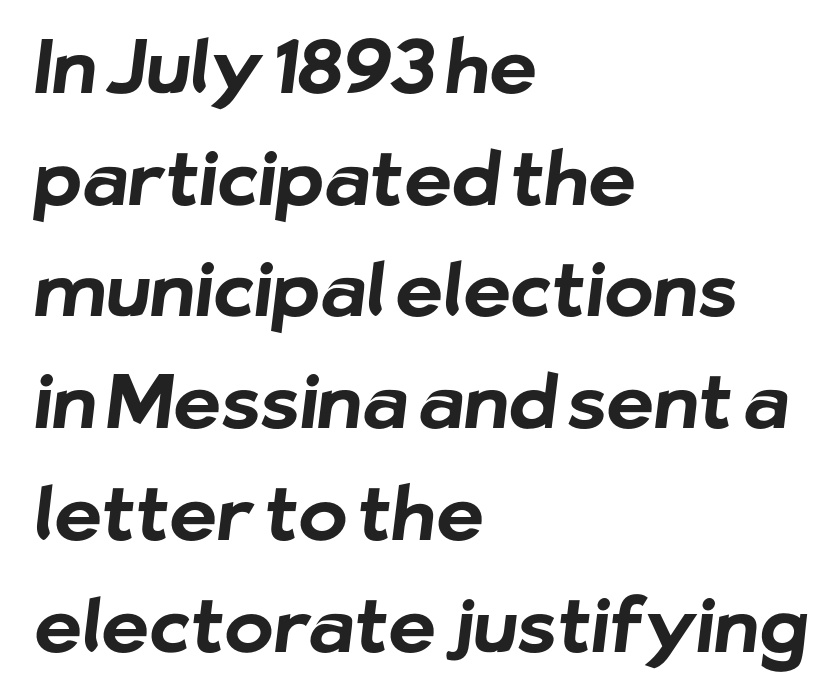
Q: Is the text bold? A: Yes.
Q: Is the typeface a serif or a sans-serif typeface? A: Sans-serif.
Q: Is the text underlined? A: No.
Q: How is the paragraph aligned? A: Left-aligned.
Q: Is the spacing between letters normal or unusually wide? A: Normal.
Q: Is the spacing between lines tight, normal or loose? A: Normal.
Q: Width (condensed, normal, or wide)? A: Normal.
Q: Stroke contrast? A: Low.
Q: x-height? A: Medium.
Q: Monospaced? A: No.
